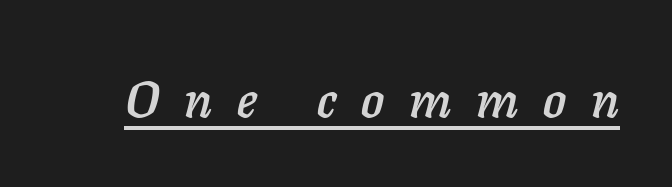
Q: Is the text italic (slanted)? A: Yes, it leans right by about 11 degrees.
Q: Is the text underlined? A: Yes.
Q: Is the spacing between letters normal or unusually wide? A: Unusually wide.
Q: Width (condensed, normal, or wide)? A: Normal.
Q: Stroke contrast? A: Low.
Q: x-height? A: Medium.
Q: Monospaced? A: No.
